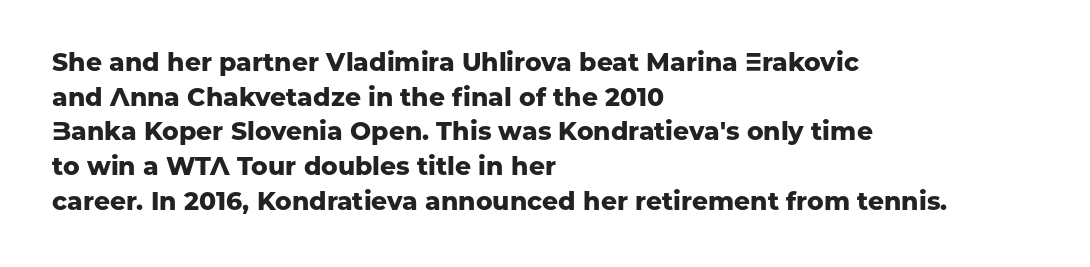
{"italic": "no", "bold": "yes", "underline": "no", "align": "left", "line_spacing": "normal", "line_spacing_ratio": 1.39, "letter_spacing": "normal", "letter_spacing_em": 0.0, "glyph_px": 25}
